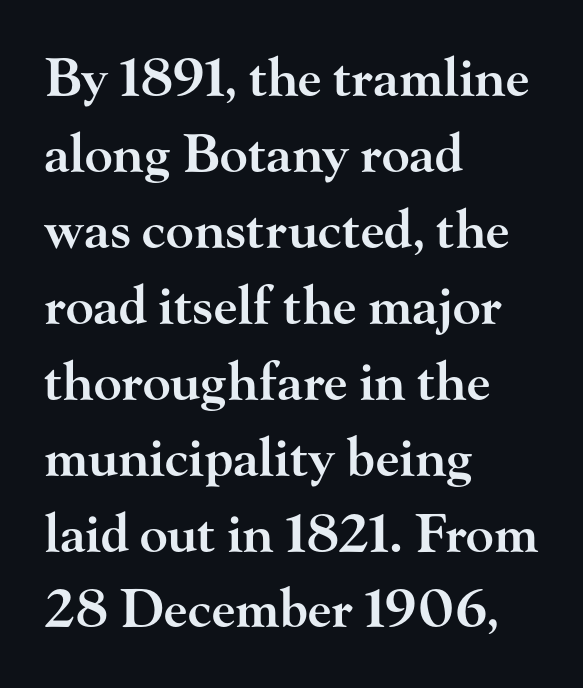
The lines are quadded left. Classification — serif. Tracking value appears to be zero — textbook default spacing. This block has exactly the height ordinary leading produces.
